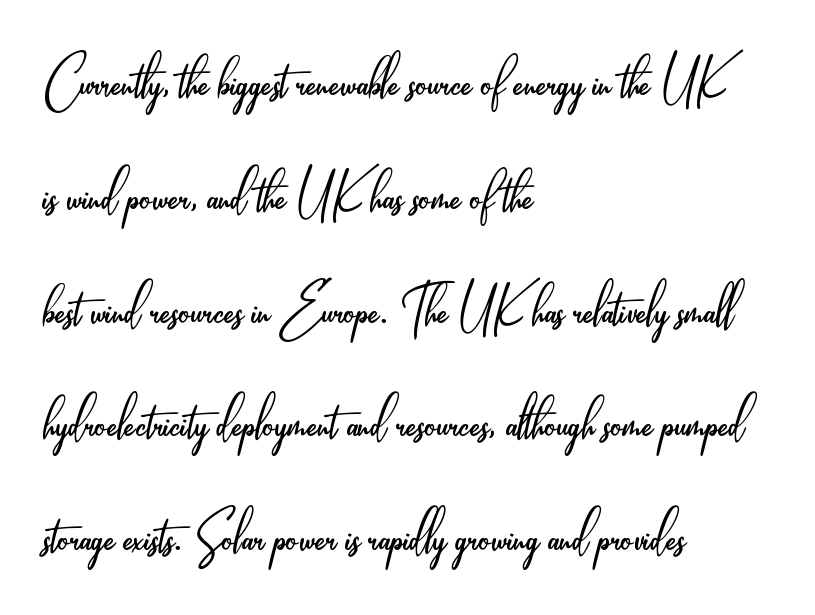
{"serif": "no", "bold": "no", "weight": "light", "width": "condensed", "stroke_contrast": "low", "x_height": "small", "monospaced": "no", "underline": "no", "align": "left", "line_spacing": "normal", "line_spacing_ratio": 1.58, "letter_spacing": "normal", "letter_spacing_em": 0.0, "glyph_px": 72}
